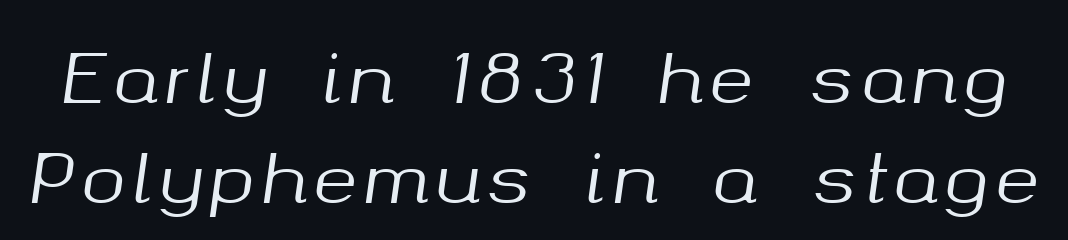
Slanted lettering throughout. The block of text has a typical density, with ordinary space between rows. The letters advance in unequal steps, a hallmark of proportional type. This rendering features lettering with no underline.
